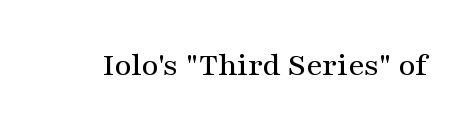
{"serif": "yes", "italic": "no", "width": "wide", "stroke_contrast": "medium", "x_height": "medium", "monospaced": "no", "underline": "no", "letter_spacing": "normal", "letter_spacing_em": 0.0, "glyph_px": 33}
